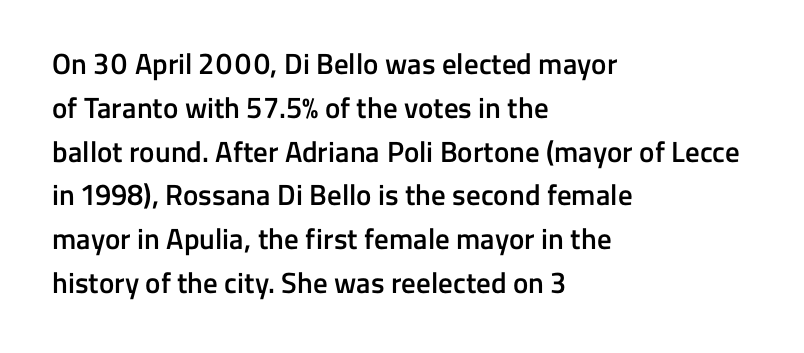
Q: Is the text bold? A: Semi-bold.
Q: Is the text italic (slanted)? A: No, it is upright.
Q: Is the typeface a serif or a sans-serif typeface? A: Sans-serif.
Q: Is the text underlined? A: No.
Q: How is the paragraph aligned? A: Left-aligned.
Q: Is the spacing between letters normal or unusually wide? A: Normal.
Q: Is the spacing between lines tight, normal or loose? A: Normal.
Q: Width (condensed, normal, or wide)? A: Normal.
Q: Stroke contrast? A: Low.
Q: x-height? A: Medium.
Q: Monospaced? A: No.
